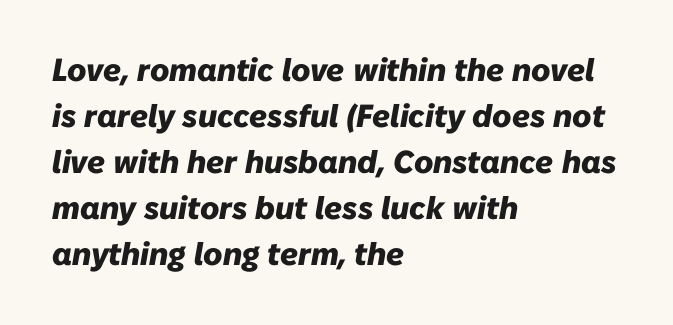
{"italic": "yes", "lean": "right", "slant_degrees": 10, "bold": "yes", "weight": "heavy", "width": "normal", "stroke_contrast": "low", "x_height": "medium", "monospaced": "no", "underline": "no", "align": "left", "line_spacing": "normal", "line_spacing_ratio": 1.44, "letter_spacing": "normal", "letter_spacing_em": 0.0, "glyph_px": 32}
